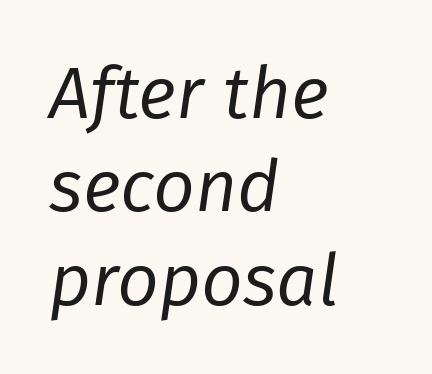
Each word holds together tightly as a unit, with standard inter-letter gaps. Lines of text with bare space underneath. Notice how the passage keeps a crisp vertical edge on the left only. Regular leading. The weight would be labelled regular, book, light, or lighter still.
